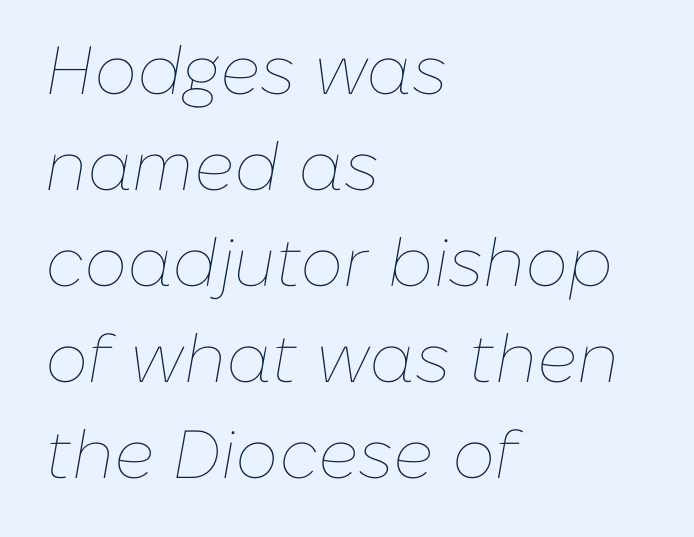
Think standard paragraph weight, or any step lighter than that. Each word holds together tightly as a unit, with standard inter-letter gaps. The passage shown stacks its lines at a standard gap. Think of a printed novel: that variable character pitch is what you see here. In terms of posture, this sample is oblique.
